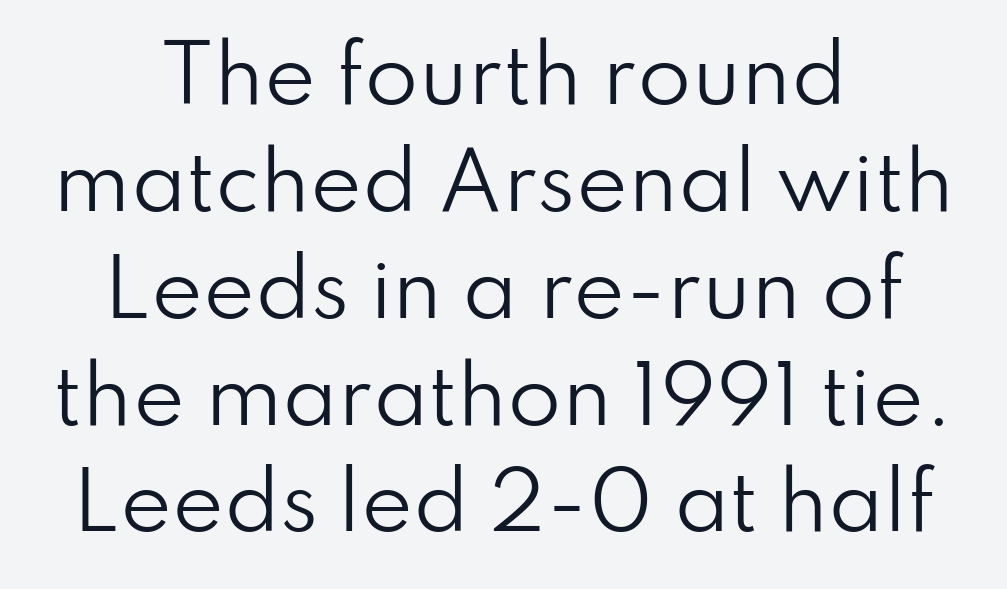
{"serif": "no", "italic": "no", "bold": "no", "weight": "regular", "width": "normal", "stroke_contrast": "low", "x_height": "small", "monospaced": "no", "underline": "no", "align": "center", "line_spacing": "normal", "line_spacing_ratio": 1.37, "letter_spacing": "normal", "letter_spacing_em": 0.0, "glyph_px": 78}
